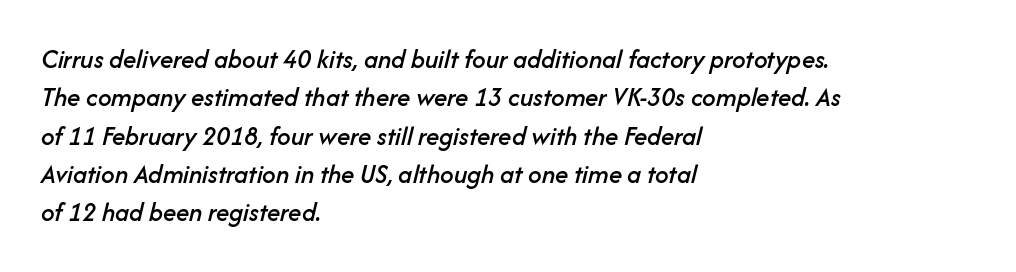
{"italic": "yes", "lean": "right", "slant_degrees": 14, "underline": "no", "align": "left", "line_spacing": "normal", "line_spacing_ratio": 1.42, "letter_spacing": "normal", "letter_spacing_em": 0.0, "glyph_px": 27}
